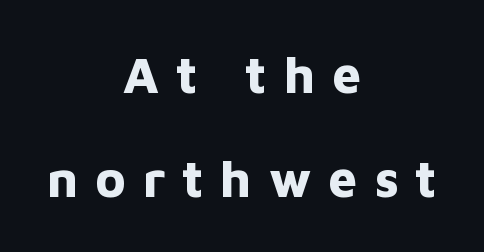
{"serif": "no", "italic": "no", "bold": "yes", "weight": "bold", "width": "normal", "stroke_contrast": "low", "x_height": "medium", "monospaced": "no", "underline": "no", "align": "center", "line_spacing": "loose", "line_spacing_ratio": 2.04, "letter_spacing": "wide", "letter_spacing_em": 0.33, "glyph_px": 51}
